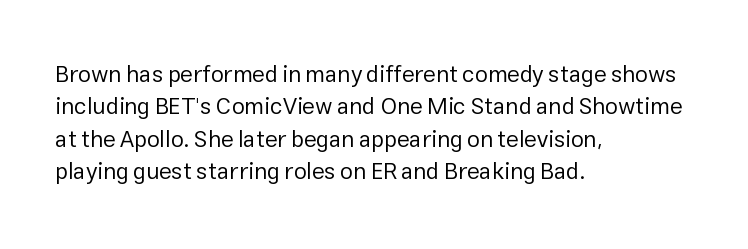
The tracking reads as untouched default to a designer's eye. Layout note: lines flush left. Students, observe: this is what conventionally led text looks like. Underline: absent.
